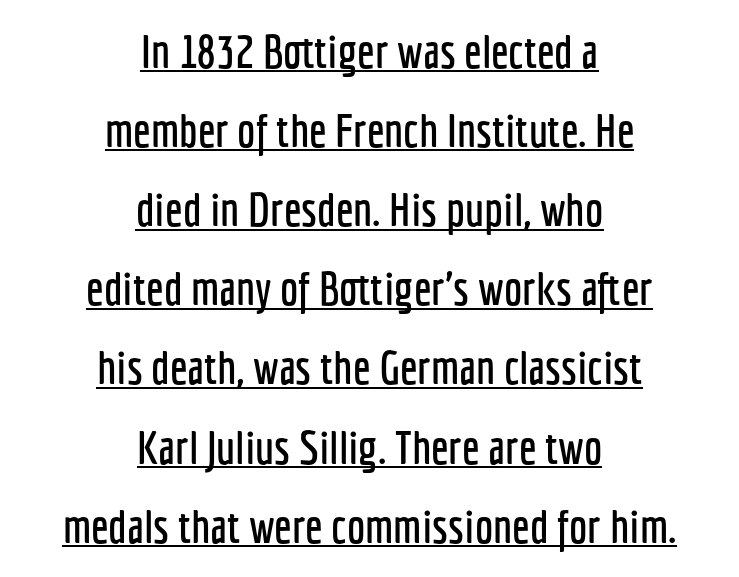
Ascenders rise straight up at ninety degrees. You can see a thin bar hugging the bottom of the glyphs. The tracking reads as untouched default to a designer's eye. Note the varied advance widths — an 'i' is clearly narrower than an 'm'. Nothing sits at the stroke ends, so this counts as sans-serif. Reading down the block, each line starts at a different indent, mirrored at its end.
